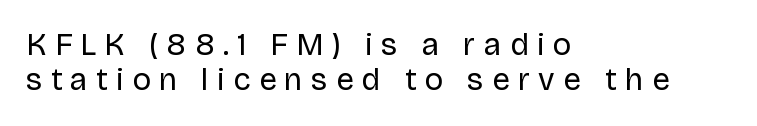
Q: Is the text bold? A: No.
Q: Is the text italic (slanted)? A: No, it is upright.
Q: Is the typeface a serif or a sans-serif typeface? A: Sans-serif.
Q: Is the text underlined? A: No.
Q: How is the paragraph aligned? A: Left-aligned.
Q: Is the spacing between letters normal or unusually wide? A: Unusually wide.
Q: Is the spacing between lines tight, normal or loose? A: Tight.
Q: Width (condensed, normal, or wide)? A: Normal.
Q: Stroke contrast? A: Low.
Q: x-height? A: Large.
Q: Monospaced? A: No.
